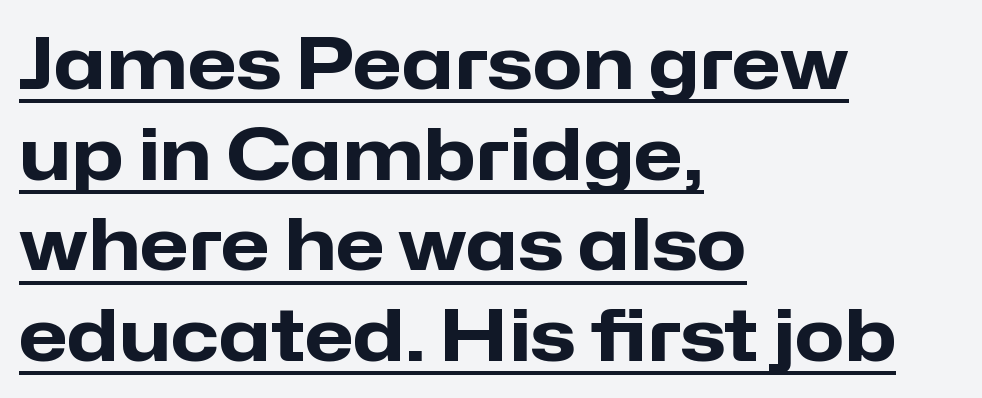
The image shows 72 px heavy sans-serif type, upright; set left-aligned, normal line spacing (1.26x), normal letter spacing, underlined; low stroke contrast and a medium x-height.
